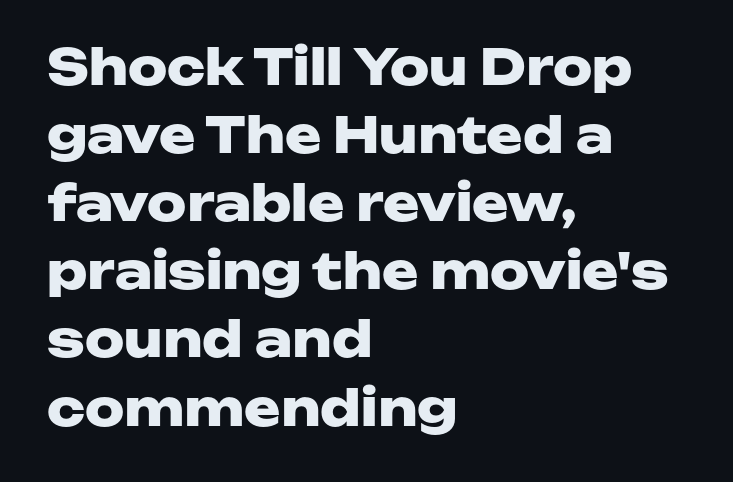
The image shows 49 px heavy, wide sans-serif type, upright; set left-aligned, normal line spacing (1.39x), normal letter spacing, not underlined; low stroke contrast and a medium x-height.
